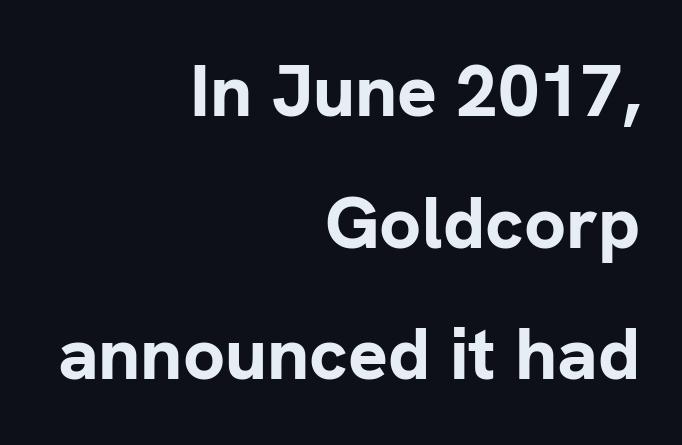
Look at the bottom of the vertical strokes: they stop flat, with no serifs. Bare-footed words on every line. You could not count columns in this text — the font is proportionally spaced. One-word summary of the alignment: right.
